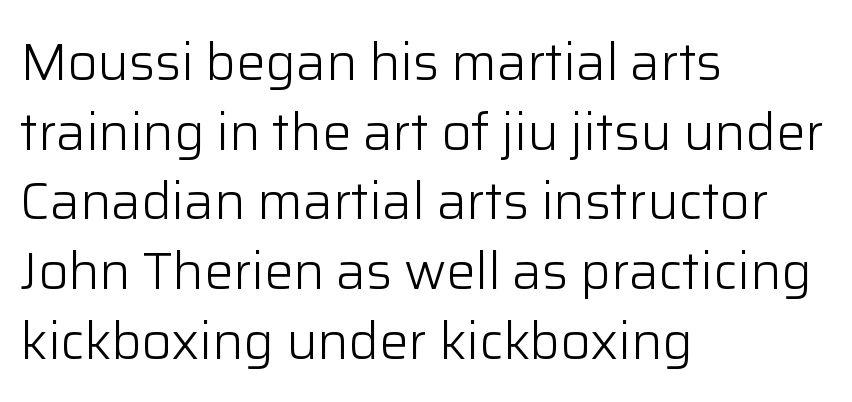
The strokes carry an ordinary text weight at most. Think of a printed novel: that variable character pitch is what you see here. Designer's note — italics off, roman on. This block has exactly the height ordinary leading produces. No feet cap the strokes, marking this as sans-serif type.
